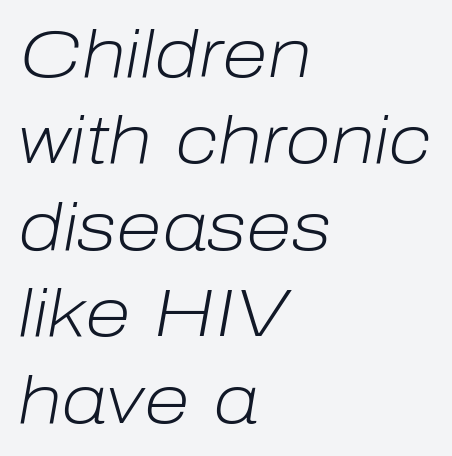
Does the lettering tilt? It does — this is italic. A typesetter would call this proportional, since set widths differ per character. The letters look calm and open, with moderate or lighter stems. These lines sit exactly where default settings would place them.
